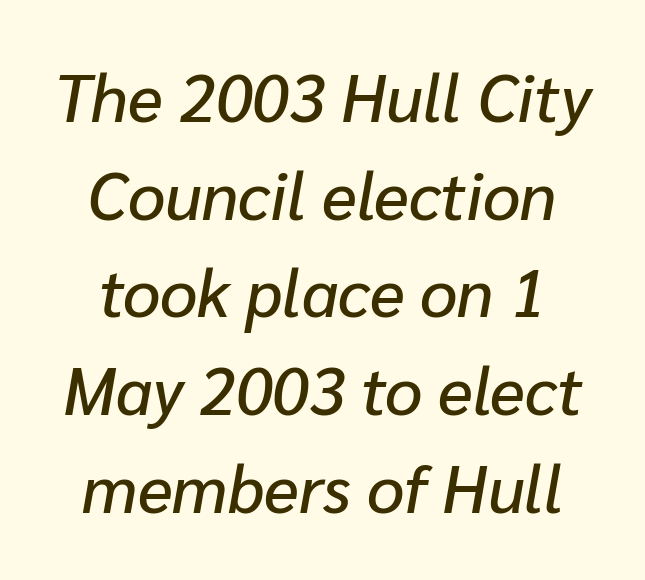
Q: Is the text italic (slanted)? A: Yes, it leans right by about 10 degrees.
Q: Is the text underlined? A: No.
Q: Is the spacing between letters normal or unusually wide? A: Normal.
Q: Is the spacing between lines tight, normal or loose? A: Normal.
Q: Width (condensed, normal, or wide)? A: Normal.
Q: Stroke contrast? A: Low.
Q: x-height? A: Medium.
Q: Monospaced? A: No.
